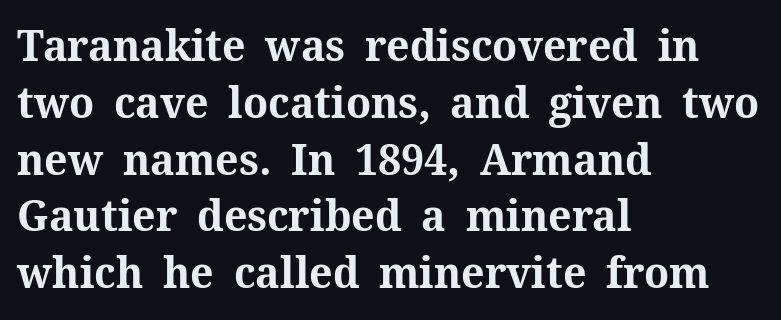
The ragged edge is on the right, which tells us the setting is flush left. The rendering shows small feet on the letterforms — a serif design. Note the varied advance widths — an 'i' is clearly narrower than an 'm'. The type is set solid horizontally, with unmodified tracking.
